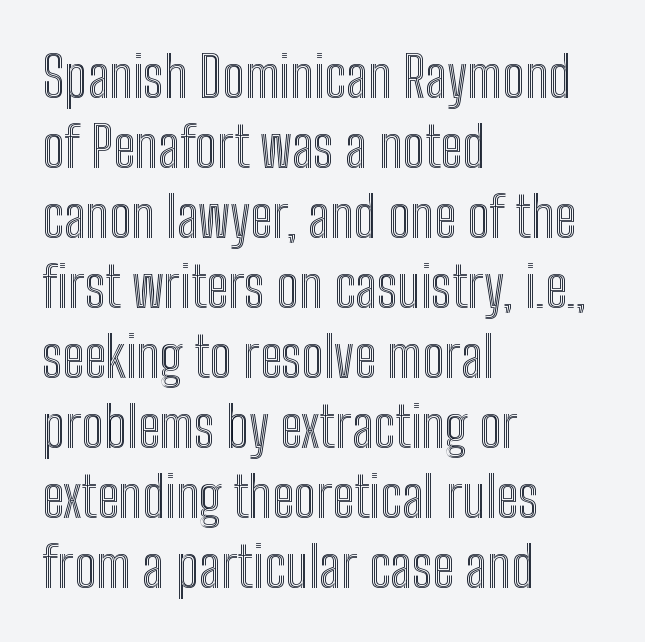
Q: Is the text italic (slanted)? A: No, it is upright.
Q: Is the text underlined? A: No.
Q: How is the paragraph aligned? A: Left-aligned.
Q: Is the spacing between letters normal or unusually wide? A: Normal.
Q: Is the spacing between lines tight, normal or loose? A: Normal.
Q: Width (condensed, normal, or wide)? A: Condensed.
Q: x-height? A: Medium.
Q: Monospaced? A: No.
